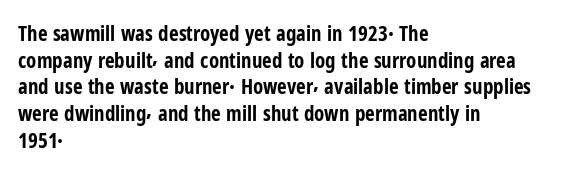
Q: Is the text bold? A: Yes.
Q: Is the text italic (slanted)? A: No, it is upright.
Q: Is the text underlined? A: No.
Q: How is the paragraph aligned? A: Left-aligned.
Q: Is the spacing between letters normal or unusually wide? A: Normal.
Q: Is the spacing between lines tight, normal or loose? A: Normal.
